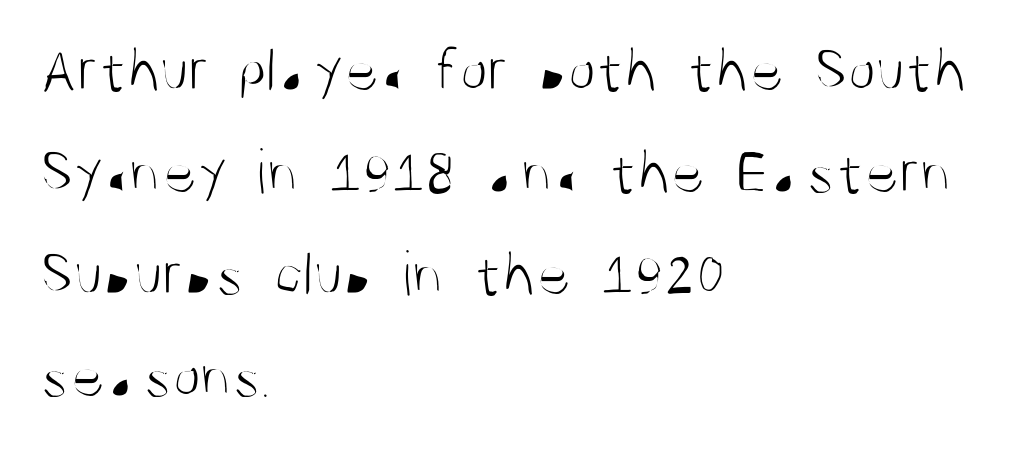
The image shows 65 px light, condensed sans-serif type, upright; set left-aligned, normal line spacing (1.57x), normal letter spacing, not underlined; medium stroke contrast and a large x-height.
